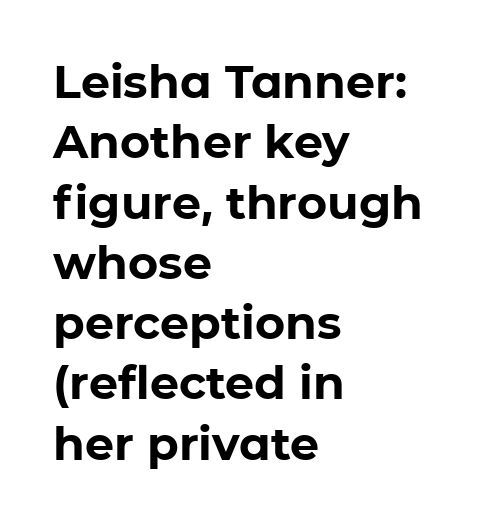
Q: Is the text bold? A: Yes.
Q: Is the text italic (slanted)? A: No, it is upright.
Q: Is the typeface a serif or a sans-serif typeface? A: Sans-serif.
Q: Is the text underlined? A: No.
Q: How is the paragraph aligned? A: Left-aligned.
Q: Is the spacing between letters normal or unusually wide? A: Normal.
Q: Is the spacing between lines tight, normal or loose? A: Normal.
Q: Width (condensed, normal, or wide)? A: Normal.
Q: Stroke contrast? A: Low.
Q: x-height? A: Medium.
Q: Monospaced? A: No.
